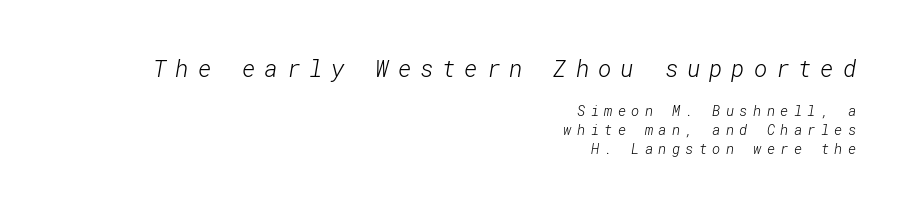
Which margin do the lines hug? The right one — the left edge is uneven. Reading top to bottom, the characters get smaller at the block break. Unbolded letterforms with no extra heft. Nobody drew a line under any word here. A typesetter would call this heavily tracked-out type.
